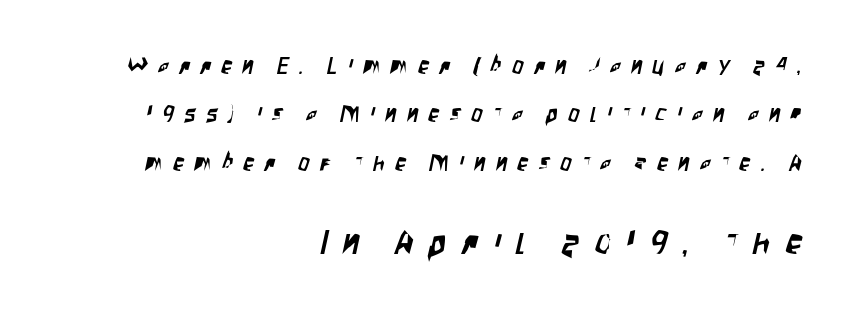
The image shows 33 px condensed sans-serif type; set right-aligned, loose line spacing (2.2x), unusually wide letter spacing (+0.48 em), not underlined; the second (bottom) block is 1.5x larger; low stroke contrast and a large x-height.
